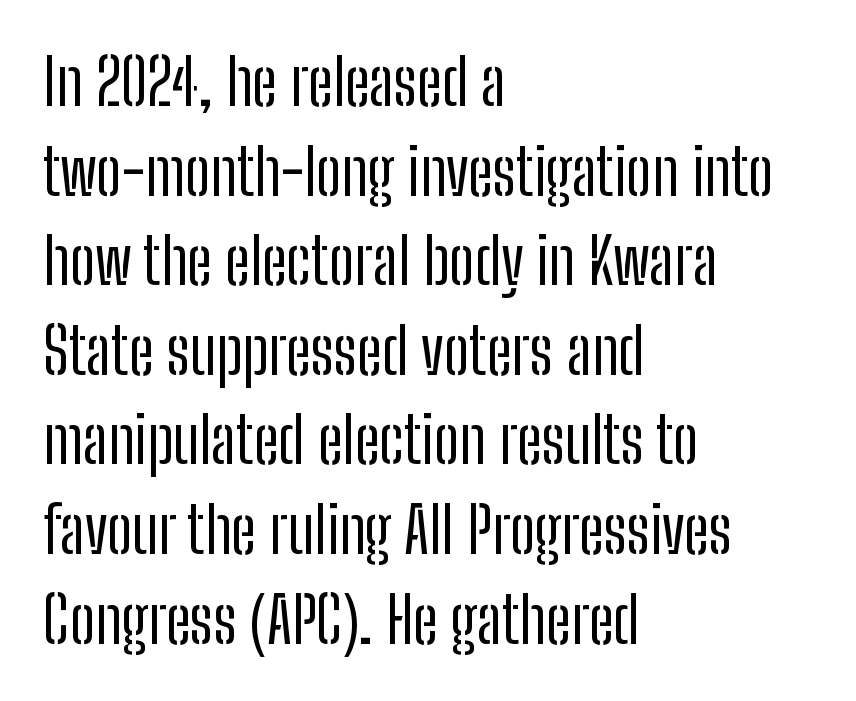
Q: Is the text bold? A: No.
Q: Is the text italic (slanted)? A: No, it is upright.
Q: Is the typeface a serif or a sans-serif typeface? A: Sans-serif.
Q: Is the text underlined? A: No.
Q: How is the paragraph aligned? A: Left-aligned.
Q: Is the spacing between letters normal or unusually wide? A: Normal.
Q: Is the spacing between lines tight, normal or loose? A: Normal.
Q: Width (condensed, normal, or wide)? A: Condensed.
Q: Stroke contrast? A: Low.
Q: x-height? A: Medium.
Q: Monospaced? A: No.
